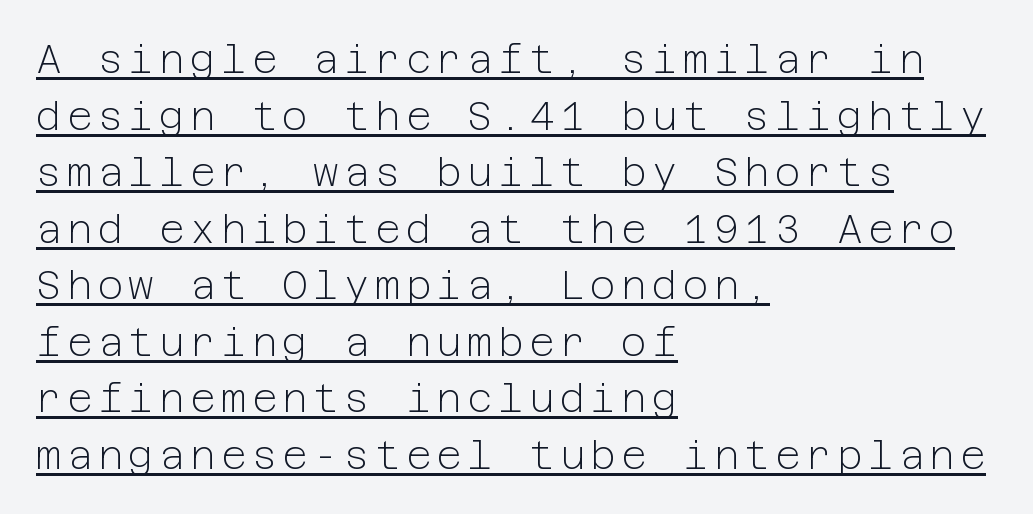
{"serif": "no", "italic": "no", "bold": "no", "weight": "light", "width": "normal", "stroke_contrast": "low", "x_height": "medium", "underline": "yes", "align": "left", "line_spacing": "normal", "line_spacing_ratio": 1.45, "glyph_px": 39}
